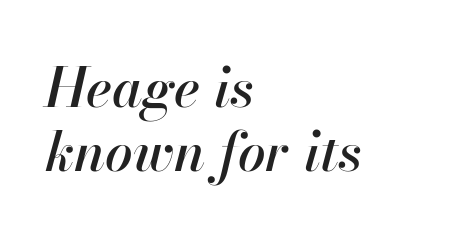
{"italic": "yes", "lean": "right", "slant_degrees": 13, "width": "normal", "stroke_contrast": "high", "x_height": "small", "monospaced": "no", "underline": "no", "align": "left", "line_spacing_ratio": 1.16, "letter_spacing": "normal", "letter_spacing_em": 0.0, "glyph_px": 55}
